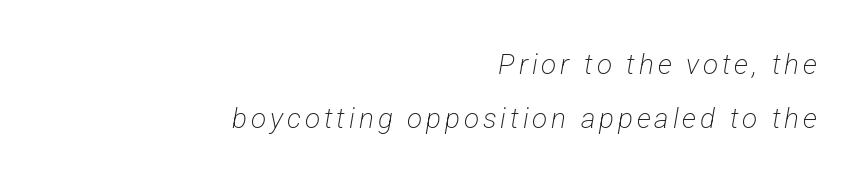
The image shows 28 px light, condensed sans-serif type; set right-aligned, loose line spacing (1.94x), not underlined; low stroke contrast and a medium x-height.
